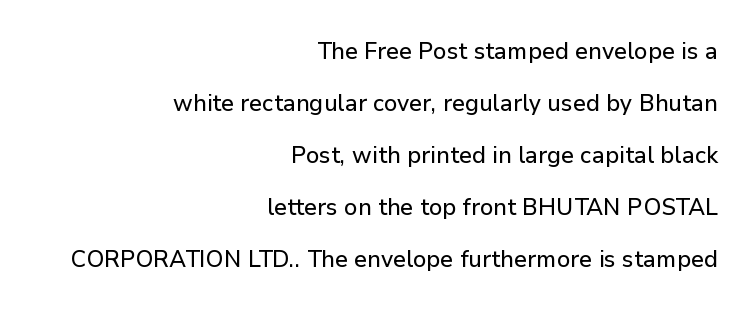
{"italic": "no", "underline": "no", "align": "right", "line_spacing": "loose", "line_spacing_ratio": 2.26, "letter_spacing": "normal", "letter_spacing_em": 0.0, "glyph_px": 23}
